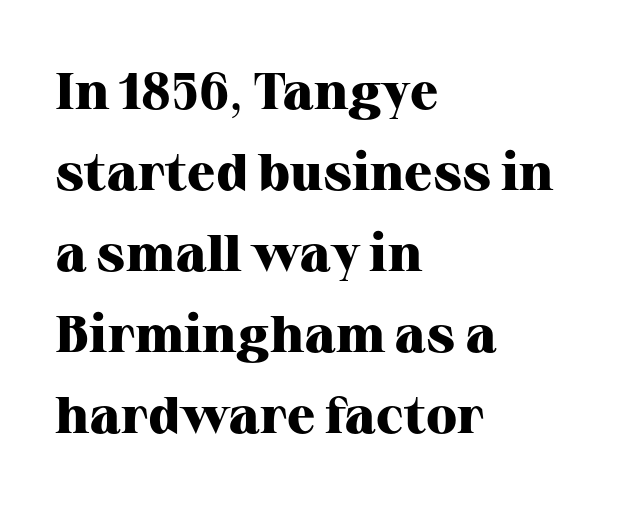
Unlike a clean sans, this face finishes its strokes with serifs. Is the block centered? No — it sits flush against the left margin. Glance below the letters and you will spot only blank space. In terms of weight, the rendering is a true, heavy bold. How would I describe the line gaps? Plain and ordinary.
